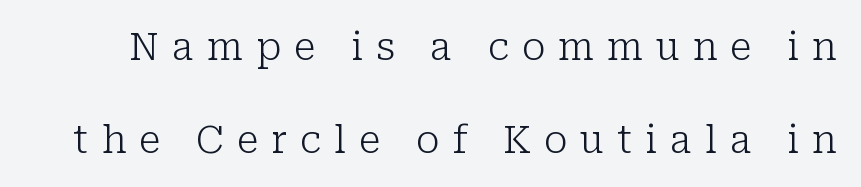
Nobody drew a line under any word here. Inter-character spacing is expanded well beyond the font's built-in metrics. You can tell from the footed stems that serif type was used. Spacing verdict: proportional, widths tailored to each character. The leading is generous, giving the passage an open texture.
